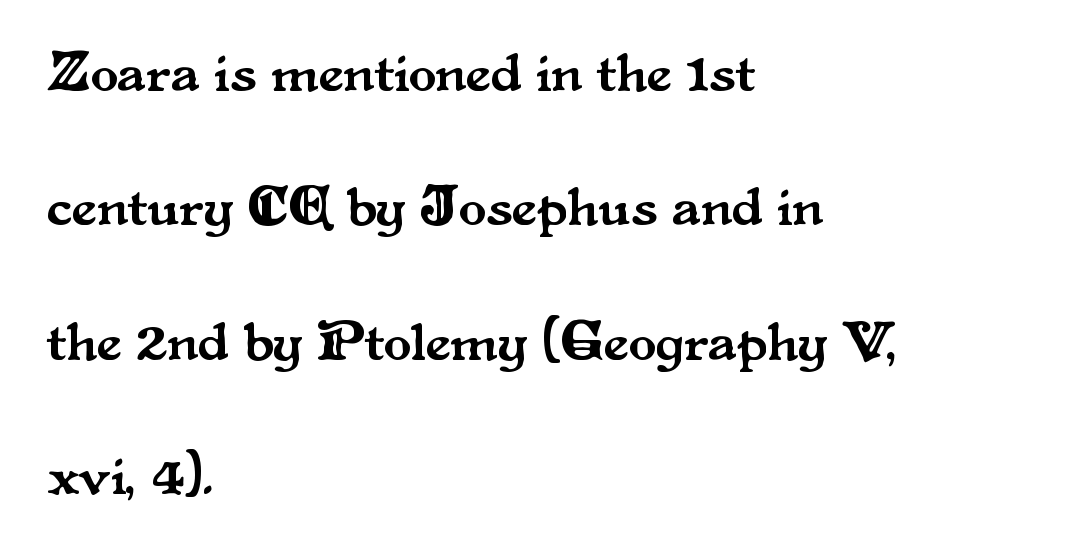
The image shows 56 px serif type, upright; set left-aligned, loose line spacing (2.4x), normal letter spacing, not underlined; medium stroke contrast and a small x-height.
